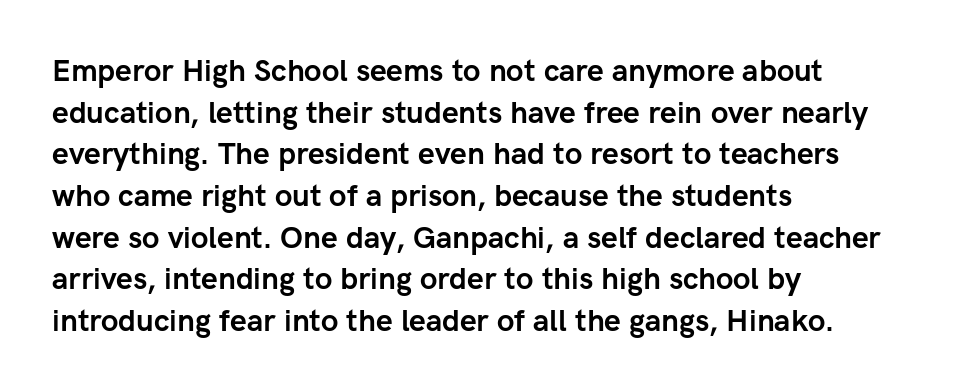
Think of a printed novel: that variable character pitch is what you see here. The typeface chosen for these lines omits serifs. This is roman type, the default non-slanted kind. The space directly below the letters is spotless. These lines stack with their left ends in a neat column. Horizontal bands of white between lines are of average thickness.
